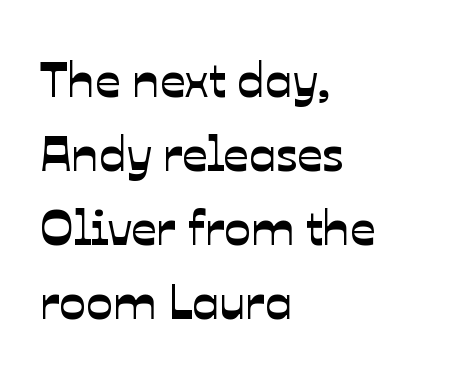
{"serif": "no", "width": "normal", "stroke_contrast": "low", "x_height": "medium", "monospaced": "no", "underline": "no", "align": "left", "line_spacing": "normal", "line_spacing_ratio": 1.48, "letter_spacing": "normal", "letter_spacing_em": 0.0, "glyph_px": 50}
